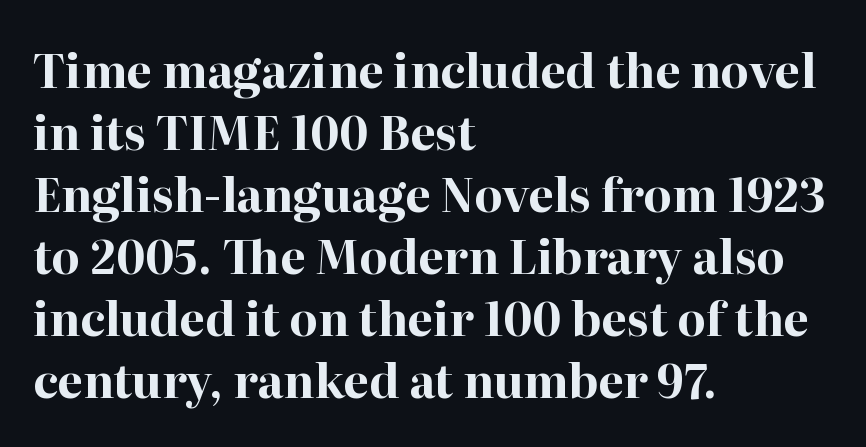
Q: Is the text bold? A: Yes.
Q: Is the text italic (slanted)? A: No, it is upright.
Q: Is the typeface a serif or a sans-serif typeface? A: Serif.
Q: Is the text underlined? A: No.
Q: How is the paragraph aligned? A: Left-aligned.
Q: Is the spacing between letters normal or unusually wide? A: Normal.
Q: Is the spacing between lines tight, normal or loose? A: Normal.
Q: Width (condensed, normal, or wide)? A: Normal.
Q: Stroke contrast? A: High.
Q: x-height? A: Medium.
Q: Monospaced? A: No.
